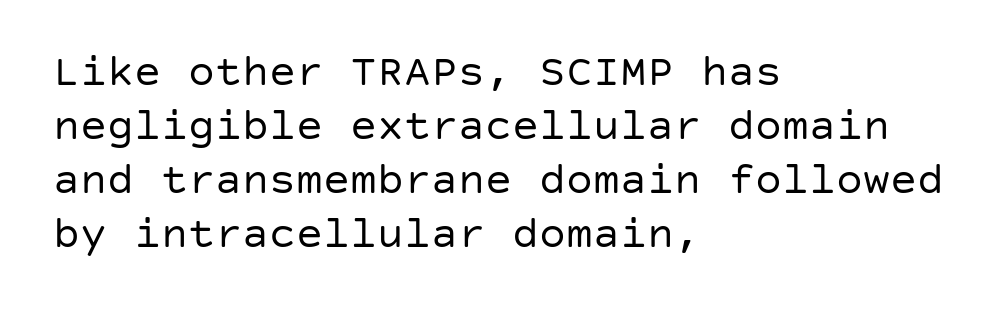
Q: Is the text bold? A: No.
Q: Is the text italic (slanted)? A: No, it is upright.
Q: Is the typeface a serif or a sans-serif typeface? A: Sans-serif.
Q: Is the text underlined? A: No.
Q: How is the paragraph aligned? A: Left-aligned.
Q: Is the spacing between letters normal or unusually wide? A: Normal.
Q: Width (condensed, normal, or wide)? A: Normal.
Q: Stroke contrast? A: Low.
Q: x-height? A: Large.
